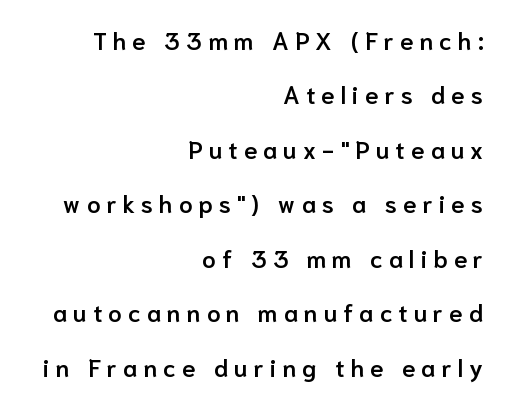
Rule under the text: the space is simply empty. Does the weight exceed regular? Yes, but only to semibold. Rendered with straight, roman letterforms. Interline gaps are noticeably wide in this sample. Caption: multi-line text, flush right, ragged left.
